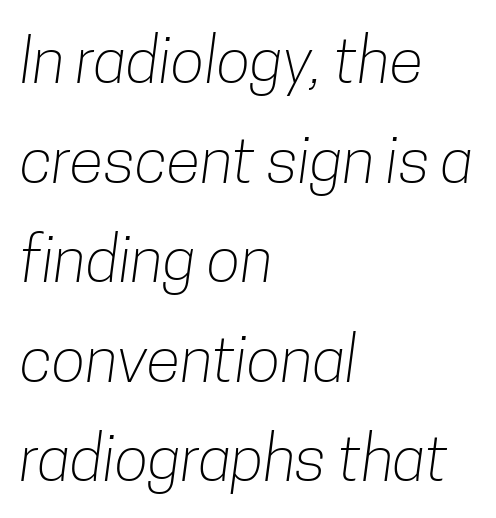
Here the designer chose a conventional face with non-uniform glyph widths. Is the block centered? No — it sits flush against the left margin. Typographically, this falls in the sans-serif category. On a weight scale, this lands at 450 or below. A bare baseline throughout the passage.
